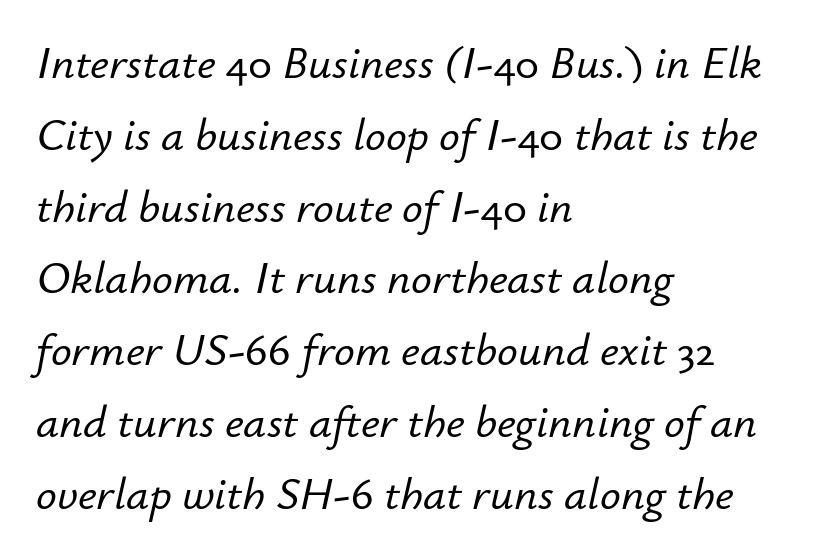
Type without underlining. The typography opts for an oblique posture over an upright one. Is there much room between lines? A standard amount, neither cramped nor airy. The rendering anchors every line to the left-hand side.
